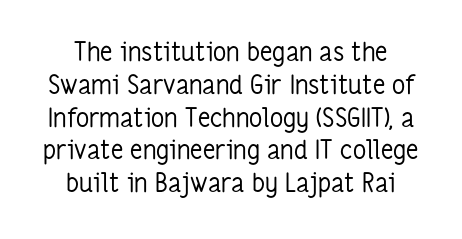
Weight: in the light-to-regular range. A typesetter would mark this as roman, not italic. Default kerning and tracking; the words read as compact shapes. A clean baseline with only descenders dipping below it. Vertically, the passage feels balanced, rows spaced as you'd expect.
